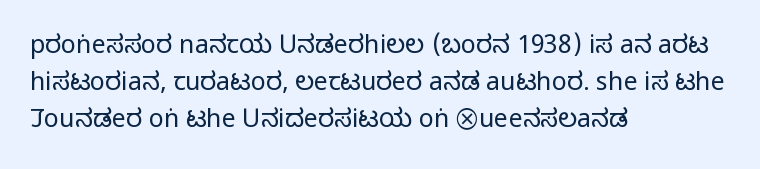
Each new line begins a customary step beneath the previous one. In CSS terms this would be text-align: left. Every character sits straight up, as roman type does. Inter-character spacing is left at the font's built-in metrics.
